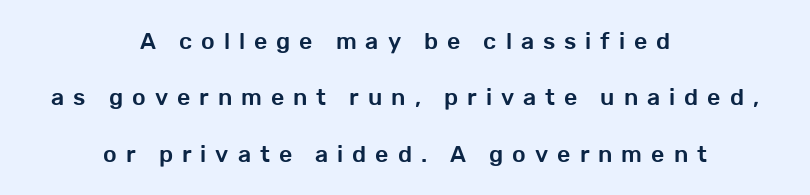
Q: Is the text italic (slanted)? A: No, it is upright.
Q: Is the text underlined? A: No.
Q: How is the paragraph aligned? A: Centered.
Q: Is the spacing between letters normal or unusually wide? A: Unusually wide.
Q: Is the spacing between lines tight, normal or loose? A: Loose.
